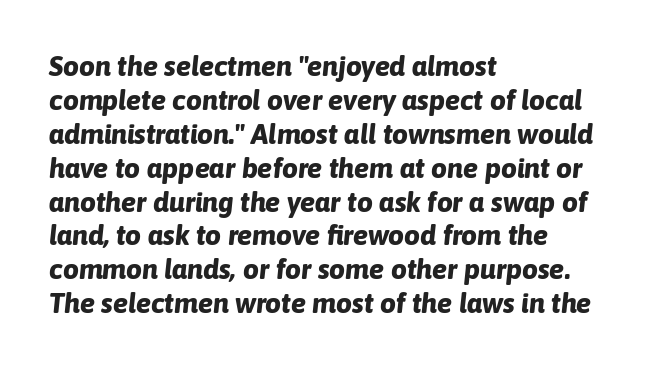
The image shows 28 px bold type, italic (leaning right); set left-aligned, line spacing 1.21x, normal letter spacing, not underlined; low stroke contrast and a medium x-height.
